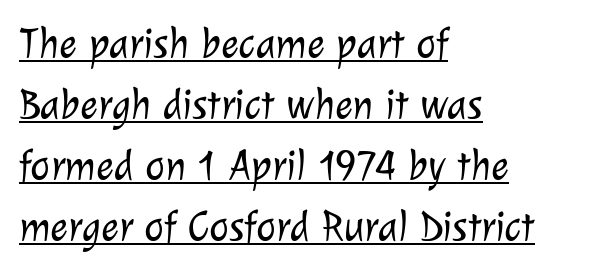
Q: Is the text bold? A: No.
Q: Is the typeface a serif or a sans-serif typeface? A: Sans-serif.
Q: Is the text underlined? A: Yes.
Q: How is the paragraph aligned? A: Left-aligned.
Q: Is the spacing between letters normal or unusually wide? A: Normal.
Q: Is the spacing between lines tight, normal or loose? A: Normal.
Q: Width (condensed, normal, or wide)? A: Normal.
Q: Stroke contrast? A: Low.
Q: x-height? A: Medium.
Q: Monospaced? A: No.
